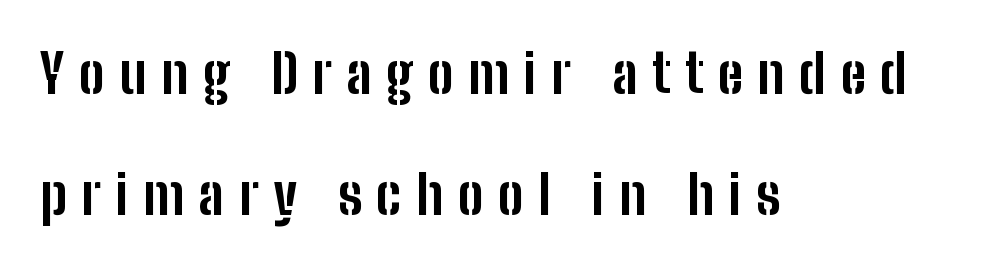
{"serif": "no", "italic": "no", "bold": "yes", "weight": "bold", "width": "condensed", "stroke_contrast": "low", "x_height": "medium", "monospaced": "no", "underline": "no", "align": "left", "line_spacing": "loose", "line_spacing_ratio": 2.24, "letter_spacing": "wide", "letter_spacing_em": 0.27, "glyph_px": 54}
